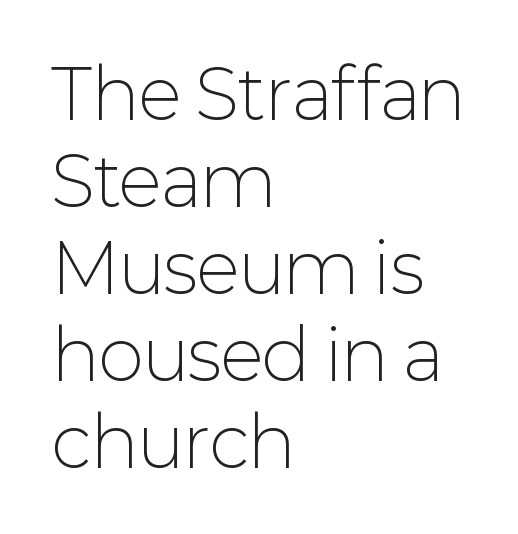
Italic? Not at all — the glyphs are vertical. The strokes carry an ordinary text weight at most. The compositor pushed each line to the left boundary. Proportional: the letters do not fall into vertical columns.
